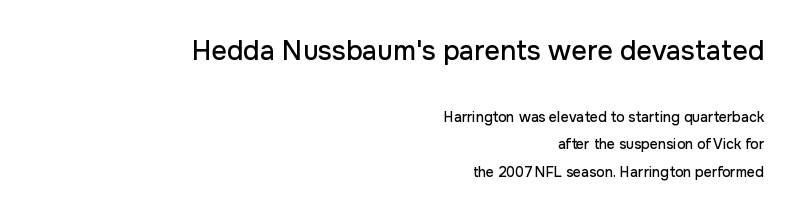
The rendering anchors every line to the right-hand side. The designer dialed line spacing up above the default. Each word holds together tightly as a unit, with standard inter-letter gaps. The glyphs are unaccompanied by any horizontal stroke below them.
